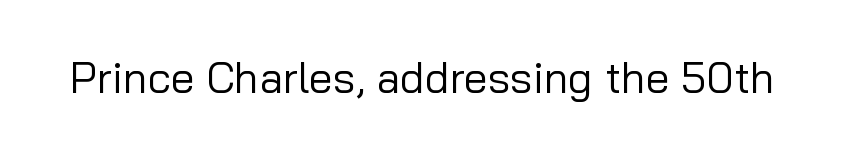
{"serif": "no", "italic": "no", "bold": "no", "weight": "regular", "width": "normal", "stroke_contrast": "low", "x_height": "medium", "monospaced": "no", "underline": "no", "letter_spacing": "normal", "letter_spacing_em": 0.0, "glyph_px": 43}
